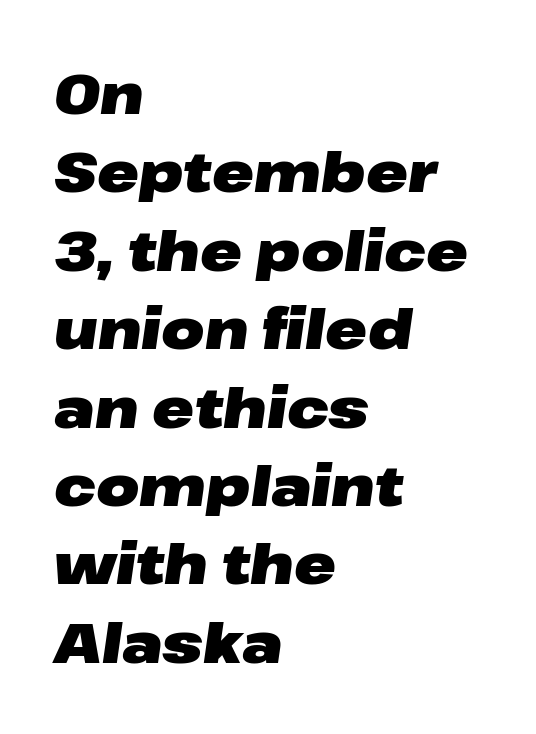
{"italic": "yes", "lean": "right", "slant_degrees": 8, "bold": "yes", "weight": "heavy", "width": "wide", "stroke_contrast": "low", "x_height": "medium", "monospaced": "no", "underline": "no", "align": "left", "line_spacing": "normal", "line_spacing_ratio": 1.4, "letter_spacing": "normal", "letter_spacing_em": 0.0, "glyph_px": 56}
